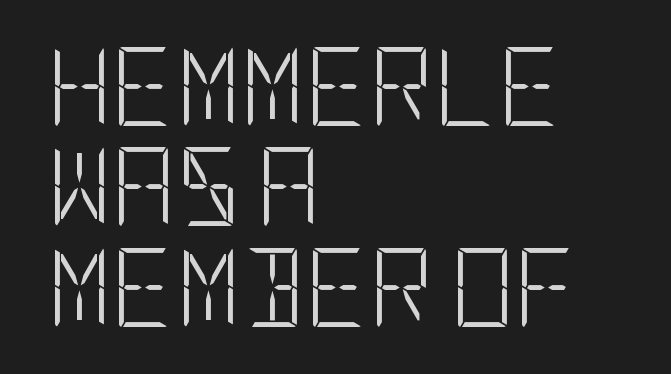
Q: Is the text bold? A: No.
Q: Is the text italic (slanted)? A: No, it is upright.
Q: Is the typeface a serif or a sans-serif typeface? A: Sans-serif.
Q: Is the text underlined? A: No.
Q: How is the paragraph aligned? A: Left-aligned.
Q: Is the spacing between letters normal or unusually wide? A: Normal.
Q: Is the spacing between lines tight, normal or loose? A: Normal.
Q: Width (condensed, normal, or wide)? A: Condensed.
Q: Stroke contrast? A: Low.
Q: x-height? A: Large.
